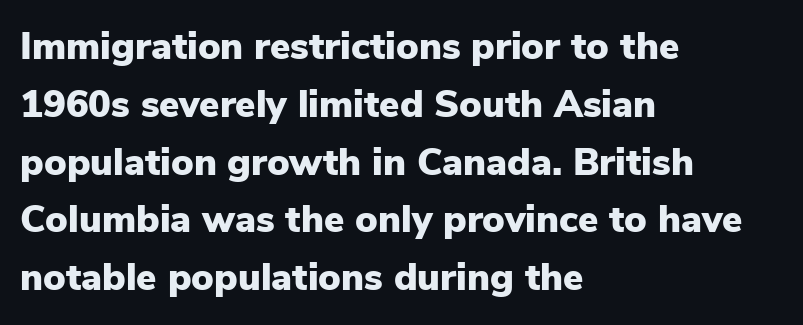
{"serif": "no", "italic": "no", "bold": "yes", "weight": "heavy", "width": "normal", "stroke_contrast": "low", "x_height": "medium", "monospaced": "no", "underline": "no", "align": "left", "line_spacing": "normal", "line_spacing_ratio": 1.52, "letter_spacing": "normal", "letter_spacing_em": 0.0, "glyph_px": 38}
